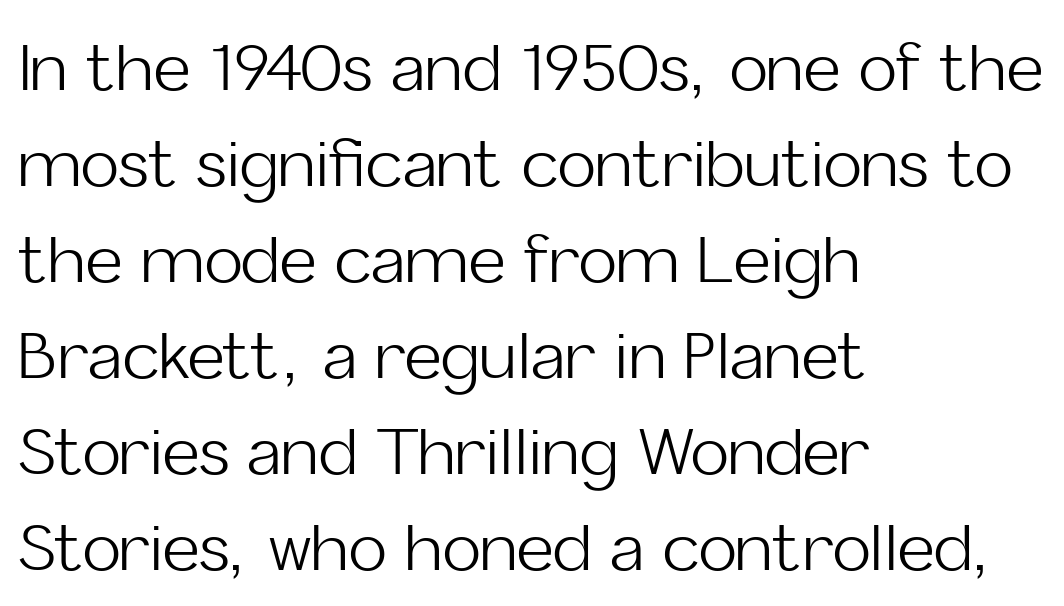
The image shows 64 px light sans-serif type, upright; set left-aligned, normal line spacing (1.5x), normal letter spacing, not underlined; low stroke contrast and a medium x-height.
